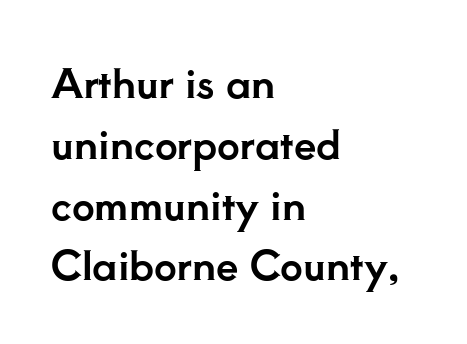
Q: Is the text italic (slanted)? A: No, it is upright.
Q: Is the typeface a serif or a sans-serif typeface? A: Serif.
Q: Is the text underlined? A: No.
Q: How is the paragraph aligned? A: Left-aligned.
Q: Is the spacing between letters normal or unusually wide? A: Normal.
Q: Is the spacing between lines tight, normal or loose? A: Normal.
Q: Width (condensed, normal, or wide)? A: Normal.
Q: Stroke contrast? A: Low.
Q: x-height? A: Small.
Q: Monospaced? A: No.
